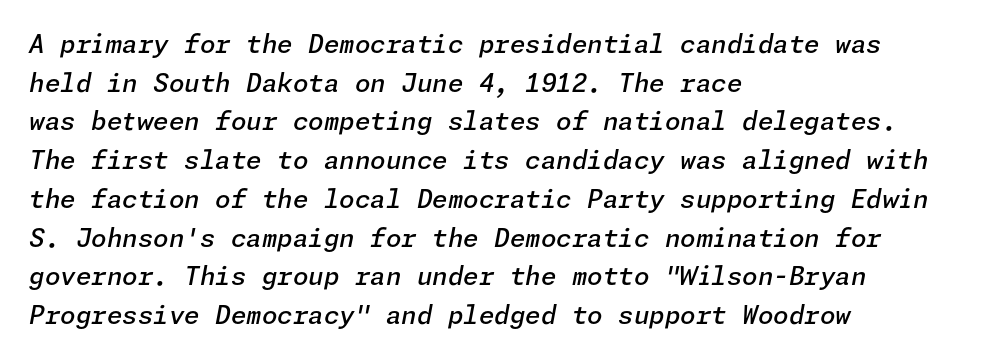
Q: Is the text bold? A: Semi-bold.
Q: Is the text italic (slanted)? A: Yes, it leans right by about 11 degrees.
Q: Is the text underlined? A: No.
Q: How is the paragraph aligned? A: Left-aligned.
Q: Is the spacing between letters normal or unusually wide? A: Normal.
Q: Is the spacing between lines tight, normal or loose? A: Normal.
